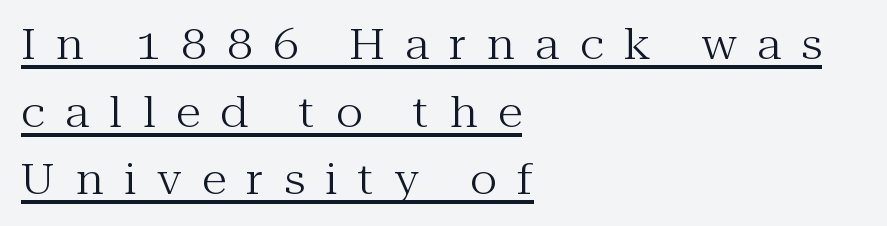
The image shows 41 px regular-weight serif type, upright; set left-aligned, normal line spacing (1.65x), unusually wide letter spacing (+0.5 em), underlined; medium stroke contrast and a medium x-height.
